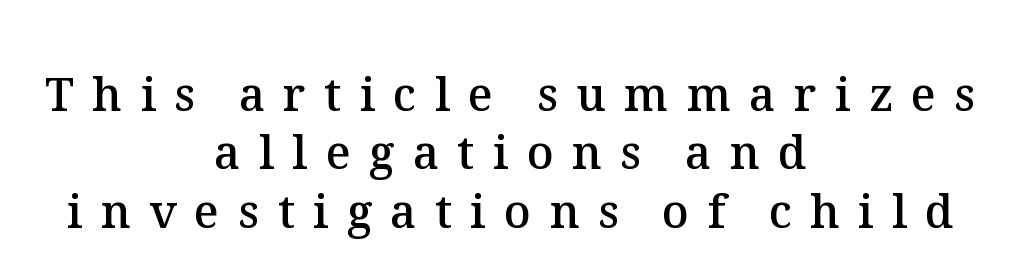
The letters advance in unequal steps, a hallmark of proportional type. The specimen omits any rule beneath the text block's lines. Line spacing here is normal. Casual observation: everything's sitting right in the middle.
